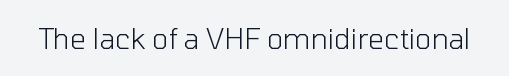
The image shows 28 px light sans-serif type, upright; set normal letter spacing, not underlined; low stroke contrast and a medium x-height.
